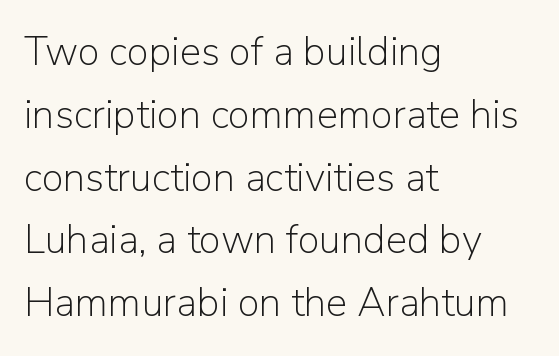
Line spacing here is normal. A clean baseline with only descenders dipping below it. Students, note that the glyphs here touch the page at normal intervals. Heft: none added — not bold. The lettering stays uniformly vertical, giving the passage a roman look.
